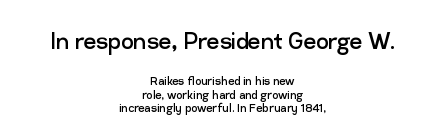
The image shows 28 px regular-weight sans-serif type, upright; set centered, tight line spacing (0.98x), normal letter spacing, not underlined; the first (top) block is 2.0x larger; low stroke contrast and a medium x-height.
